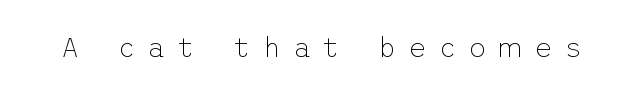
Q: Is the text bold? A: No.
Q: Is the text italic (slanted)? A: No, it is upright.
Q: Is the typeface a serif or a sans-serif typeface? A: Sans-serif.
Q: Is the text underlined? A: No.
Q: Is the spacing between letters normal or unusually wide? A: Unusually wide.
Q: Width (condensed, normal, or wide)? A: Normal.
Q: Stroke contrast? A: Low.
Q: x-height? A: Medium.
